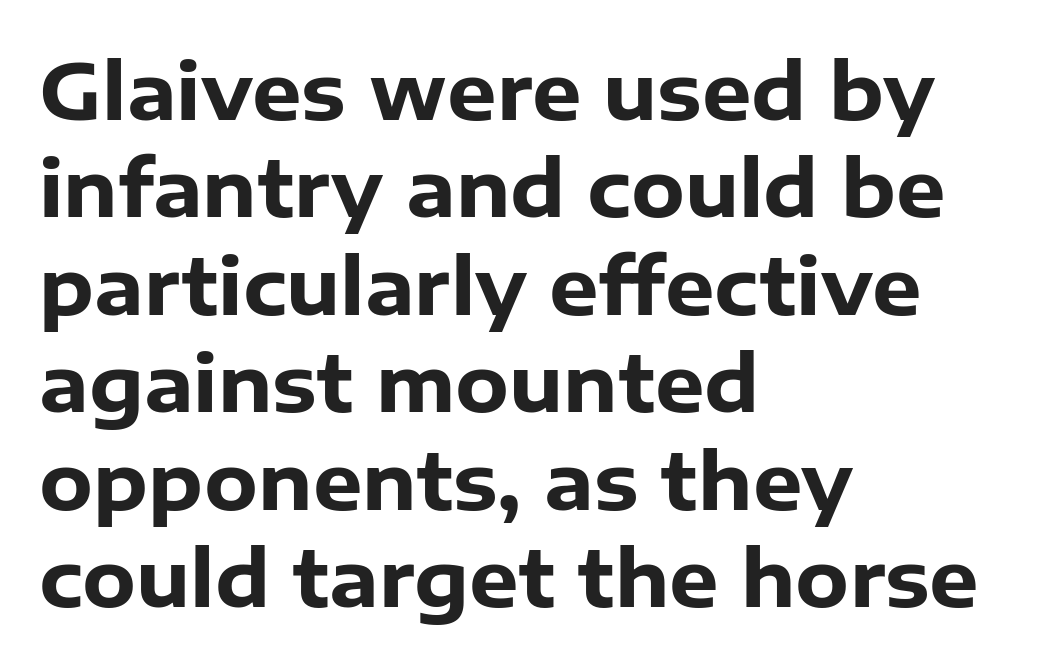
Q: Is the text bold? A: Yes.
Q: Is the text italic (slanted)? A: No, it is upright.
Q: Is the typeface a serif or a sans-serif typeface? A: Sans-serif.
Q: Is the text underlined? A: No.
Q: How is the paragraph aligned? A: Left-aligned.
Q: Is the spacing between letters normal or unusually wide? A: Normal.
Q: Is the spacing between lines tight, normal or loose? A: Normal.
Q: Width (condensed, normal, or wide)? A: Normal.
Q: Stroke contrast? A: Low.
Q: x-height? A: Medium.
Q: Monospaced? A: No.
